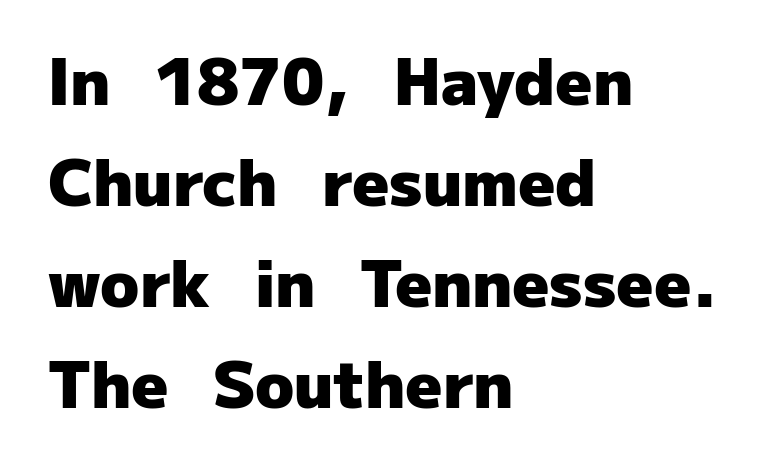
{"serif": "no", "italic": "no", "bold": "yes", "weight": "heavy", "width": "normal", "stroke_contrast": "low", "x_height": "medium", "monospaced": "no", "underline": "no", "align": "left", "line_spacing": "normal", "line_spacing_ratio": 1.58, "letter_spacing": "normal", "letter_spacing_em": 0.0, "glyph_px": 64}
